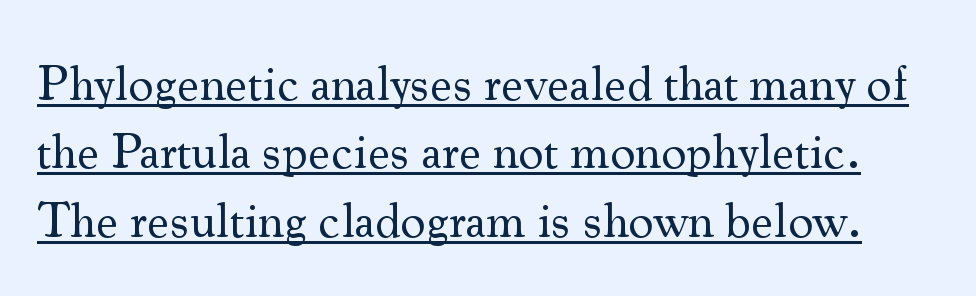
{"serif": "yes", "italic": "no", "bold": "no", "weight": "regular", "width": "normal", "stroke_contrast": "medium", "x_height": "small", "monospaced": "no", "underline": "yes", "line_spacing": "normal", "line_spacing_ratio": 1.37, "letter_spacing": "normal", "letter_spacing_em": 0.0, "glyph_px": 50}
